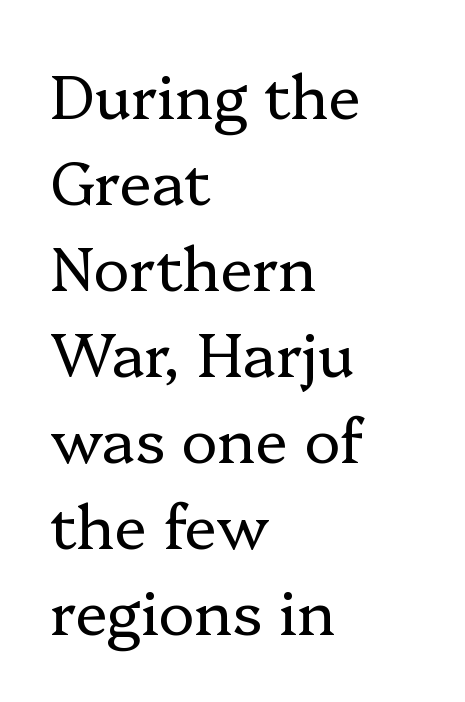
{"serif": "yes", "italic": "no", "bold": "no", "weight": "regular", "width": "normal", "stroke_contrast": "low", "x_height": "medium", "monospaced": "no", "underline": "no", "align": "left", "line_spacing": "normal", "line_spacing_ratio": 1.41, "letter_spacing": "normal", "letter_spacing_em": 0.0, "glyph_px": 61}
